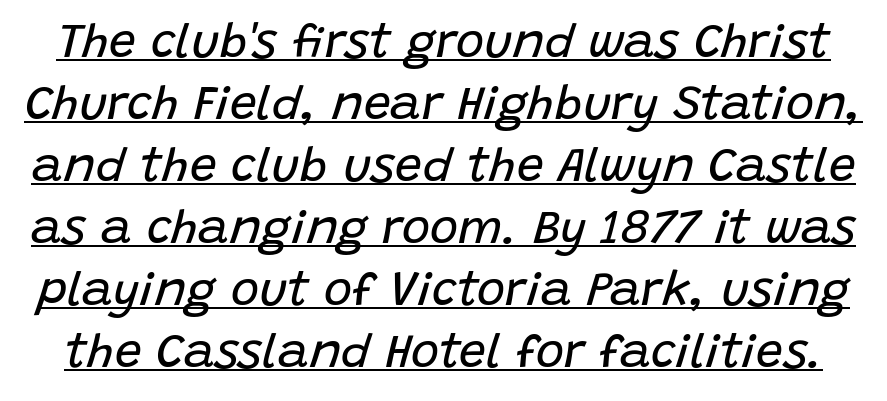
This sample carries an underscore along the baseline area. In terms of leading, this rendering sits right in the middle. Tracking here is standard; glyphs follow each other at the usual distance. Yep, that's italic — everything's leaning.
